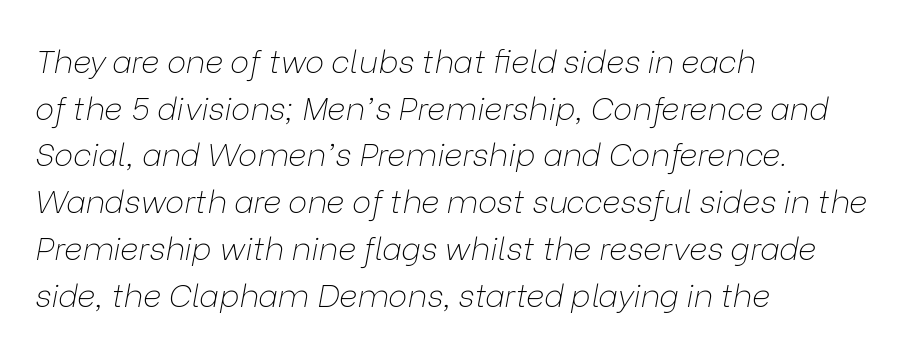
The image shows 32 px thin type, italic (leaning right); set left-aligned, normal line spacing (1.46x), normal letter spacing, not underlined; low stroke contrast and a medium x-height.
